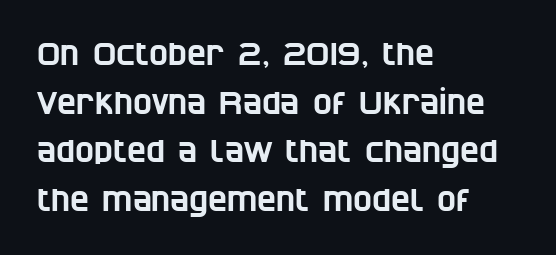
Notice how descenders clear the ascenders below comfortably — that's standard leading. No feet cap the strokes, marking this as sans-serif type. Honestly, the letter spacing is just normal — you wouldn't notice it. The letters advance in unequal steps, a hallmark of proportional type. Letters rest on an invisible, unmarked baseline.
